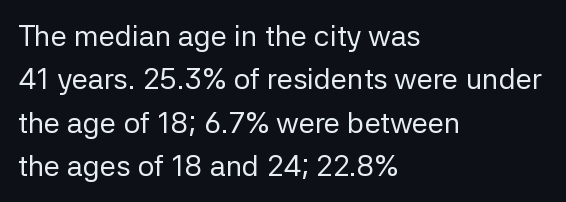
Descender tails drop into unmarked territory. This sample uses an upright cut, with every glyph sitting square on the baseline. These lines keep a tight, regular rhythm from letter to letter. Left-aligned paragraph, ragged on the right. These glyphs show unthickened strokes, regular width or finer. Check where the strokes stop: nothing finishes them off — pure sans.
